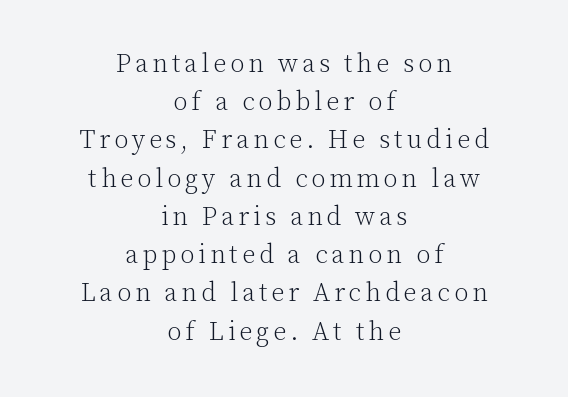
The image shows 26 px text type, upright; set centered, normal line spacing (1.47x), not underlined.
